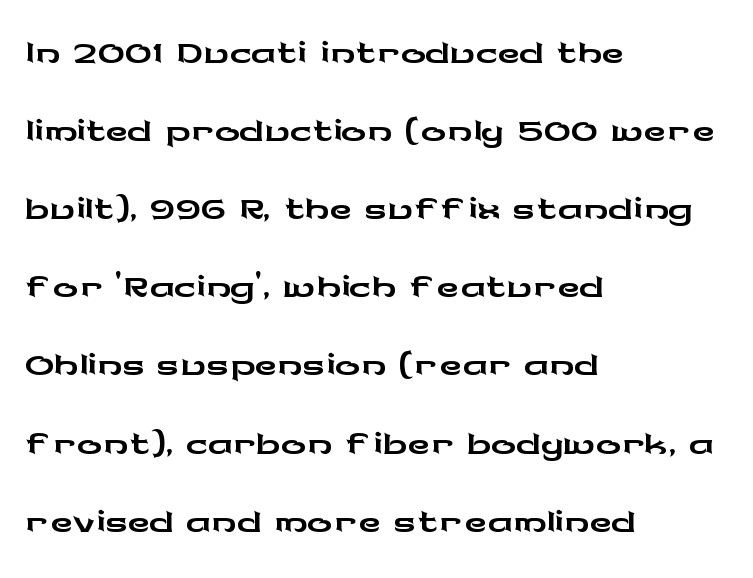
Q: Is the text italic (slanted)? A: No, it is upright.
Q: Is the typeface a serif or a sans-serif typeface? A: Sans-serif.
Q: Is the text underlined? A: No.
Q: How is the paragraph aligned? A: Left-aligned.
Q: Is the spacing between letters normal or unusually wide? A: Normal.
Q: Is the spacing between lines tight, normal or loose? A: Normal.
Q: Width (condensed, normal, or wide)? A: Wide.
Q: Stroke contrast? A: Low.
Q: x-height? A: Medium.
Q: Monospaced? A: No.
